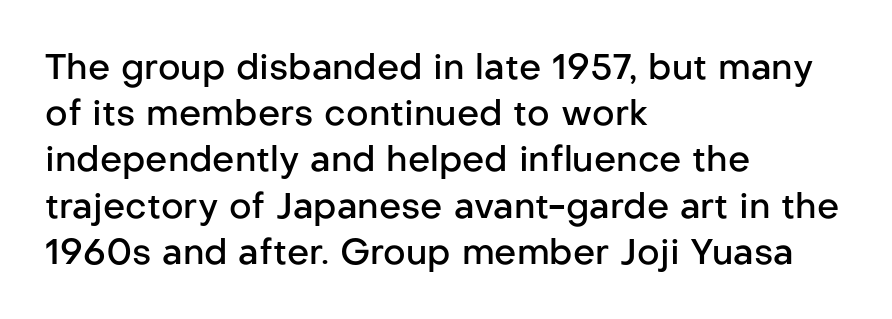
Vertical strokes here are truly vertical. Vertical spacing — default. The glyphs in this specimen are sans serif. The letterforms sit shoulder to shoulder at normal distance.
